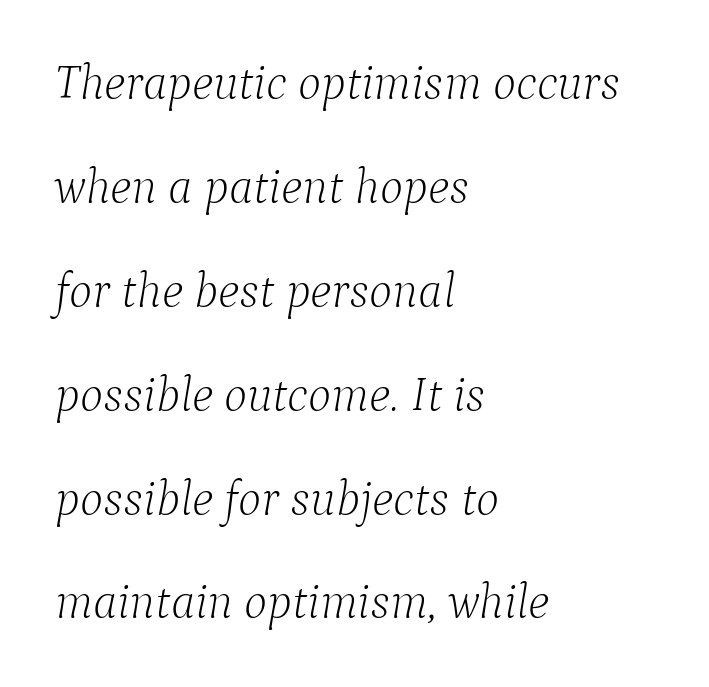
The image shows 49 px light serif type, italic (leaning right); set left-aligned, loose line spacing (2.12x), normal letter spacing, not underlined; low stroke contrast and a medium x-height.
